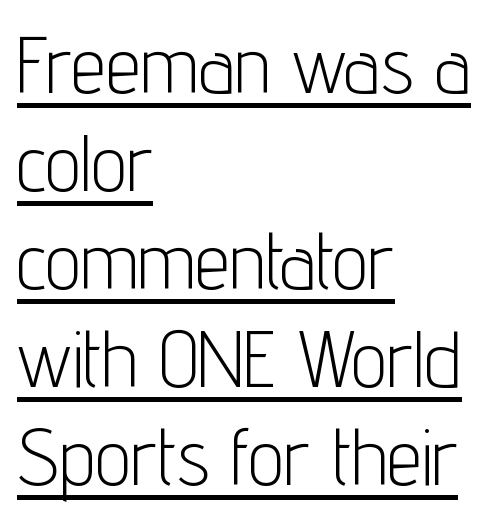
The image shows 79 px light, condensed sans-serif type, upright; set left-aligned, line spacing 1.24x, normal letter spacing, underlined; low stroke contrast and a medium x-height.
